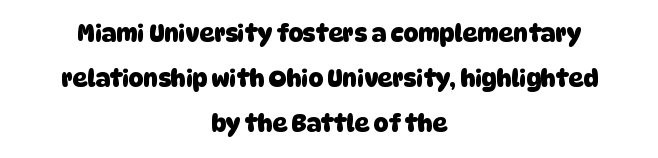
Q: Is the text bold? A: Yes.
Q: Is the text underlined? A: No.
Q: How is the paragraph aligned? A: Centered.
Q: Is the spacing between letters normal or unusually wide? A: Normal.
Q: Is the spacing between lines tight, normal or loose? A: Loose.
